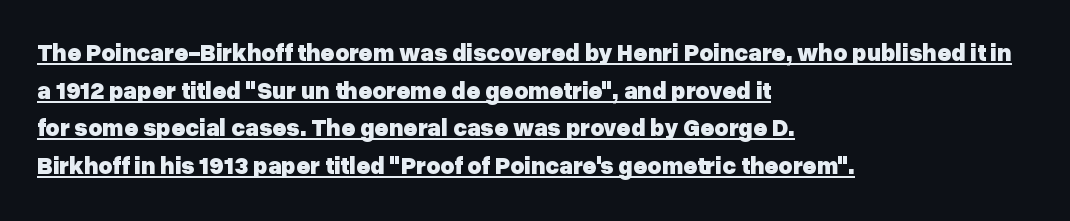
Q: Is the text bold? A: Yes.
Q: Is the text italic (slanted)? A: No, it is upright.
Q: Is the text underlined? A: Yes.
Q: How is the paragraph aligned? A: Left-aligned.
Q: Is the spacing between letters normal or unusually wide? A: Normal.
Q: Is the spacing between lines tight, normal or loose? A: Normal.
